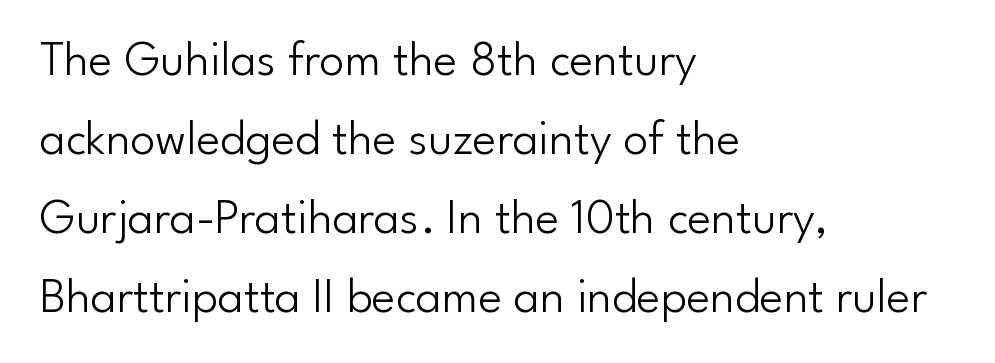
{"serif": "no", "italic": "no", "bold": "no", "weight": "light", "width": "normal", "stroke_contrast": "low", "x_height": "small", "monospaced": "no", "underline": "no", "align": "left", "line_spacing": "normal", "line_spacing_ratio": 1.58, "letter_spacing": "normal", "letter_spacing_em": 0.0, "glyph_px": 50}
